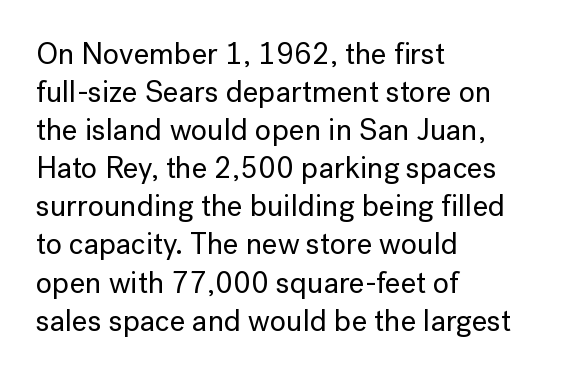
The image shows 30 px sans-serif type, upright; set left-aligned, normal line spacing (1.27x), normal letter spacing, not underlined; low stroke contrast and a medium x-height.
